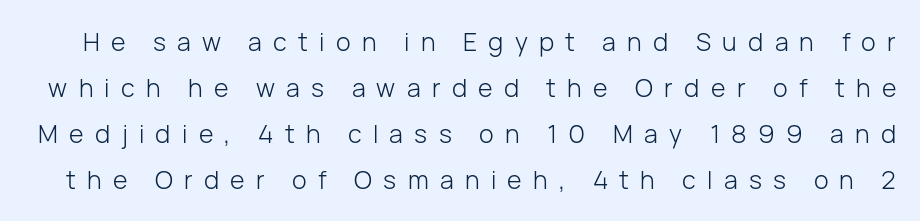
Q: Is the text bold? A: No.
Q: Is the text italic (slanted)? A: No, it is upright.
Q: Is the text underlined? A: No.
Q: Is the spacing between letters normal or unusually wide? A: Unusually wide.
